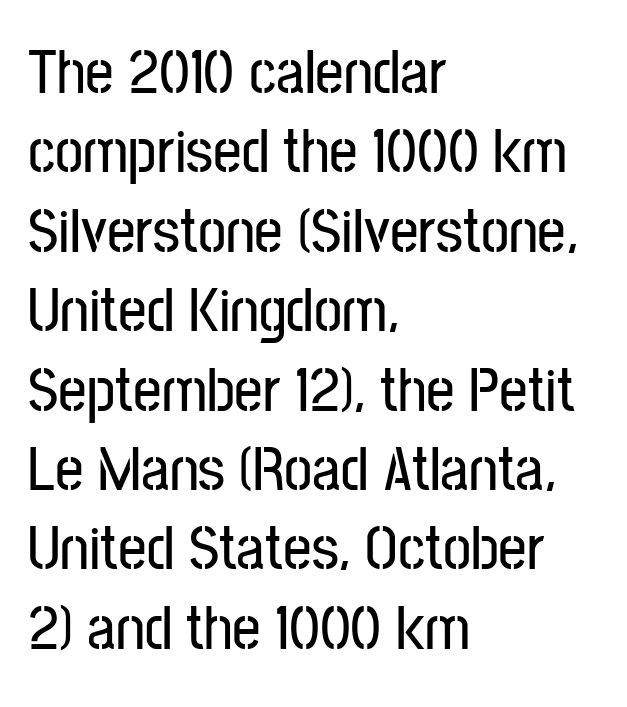
The image shows 63 px condensed sans-serif type, upright; set left-aligned, normal line spacing (1.26x), normal letter spacing, not underlined; low stroke contrast and a medium x-height.
